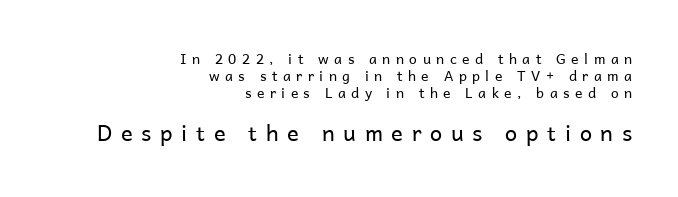
{"italic": "no", "bold": "no", "underline": "no", "align": "right", "line_spacing_ratio": 1.21, "letter_spacing": "wide", "letter_spacing_em": 0.39, "larger_block": "second", "size_ratio": 1.57, "glyph_px": 22}
